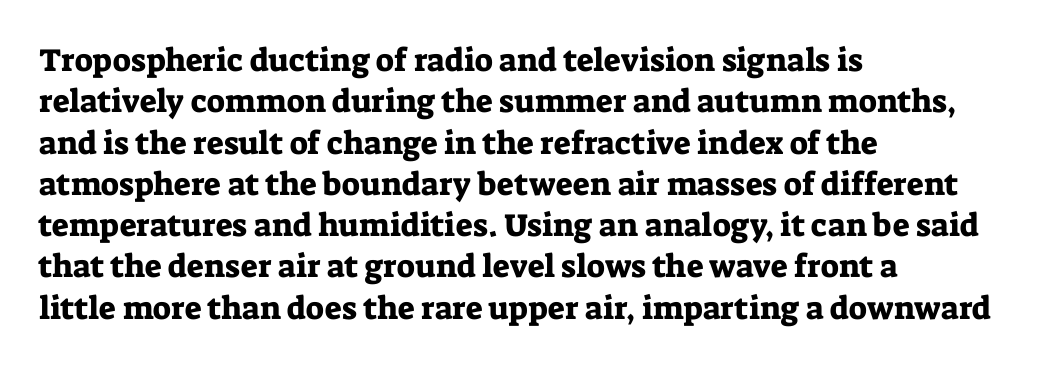
Q: Is the text italic (slanted)? A: No, it is upright.
Q: Is the typeface a serif or a sans-serif typeface? A: Serif.
Q: Is the text underlined? A: No.
Q: How is the paragraph aligned? A: Left-aligned.
Q: Is the spacing between letters normal or unusually wide? A: Normal.
Q: Is the spacing between lines tight, normal or loose? A: Normal.
Q: Width (condensed, normal, or wide)? A: Normal.
Q: Stroke contrast? A: Low.
Q: x-height? A: Medium.
Q: Monospaced? A: No.
